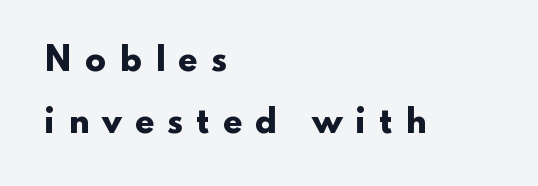
Q: Is the text bold? A: Yes.
Q: Is the text italic (slanted)? A: No, it is upright.
Q: Is the typeface a serif or a sans-serif typeface? A: Sans-serif.
Q: Is the text underlined? A: No.
Q: How is the paragraph aligned? A: Left-aligned.
Q: Is the spacing between letters normal or unusually wide? A: Unusually wide.
Q: Is the spacing between lines tight, normal or loose? A: Loose.
Q: Width (condensed, normal, or wide)? A: Wide.
Q: Stroke contrast? A: Low.
Q: x-height? A: Small.
Q: Monospaced? A: No.
